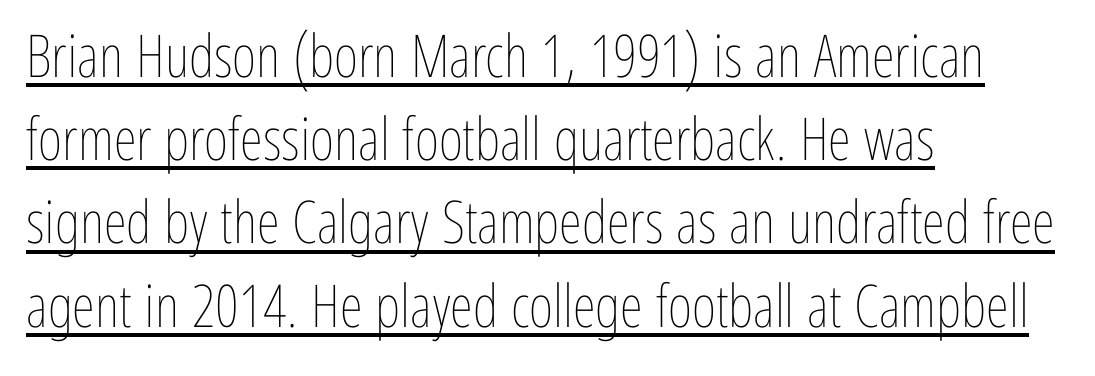
Q: Is the text bold? A: No.
Q: Is the text italic (slanted)? A: No, it is upright.
Q: Is the text underlined? A: Yes.
Q: How is the paragraph aligned? A: Left-aligned.
Q: Is the spacing between letters normal or unusually wide? A: Normal.
Q: Is the spacing between lines tight, normal or loose? A: Normal.
Q: Width (condensed, normal, or wide)? A: Condensed.
Q: Stroke contrast? A: Low.
Q: x-height? A: Medium.
Q: Monospaced? A: No.
